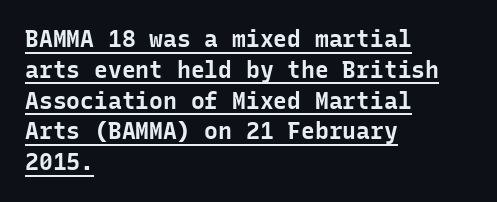
{"italic": "no", "bold": "yes", "underline": "yes", "align": "left", "line_spacing": "normal", "line_spacing_ratio": 1.34, "letter_spacing": "normal", "letter_spacing_em": 0.0, "glyph_px": 23}
